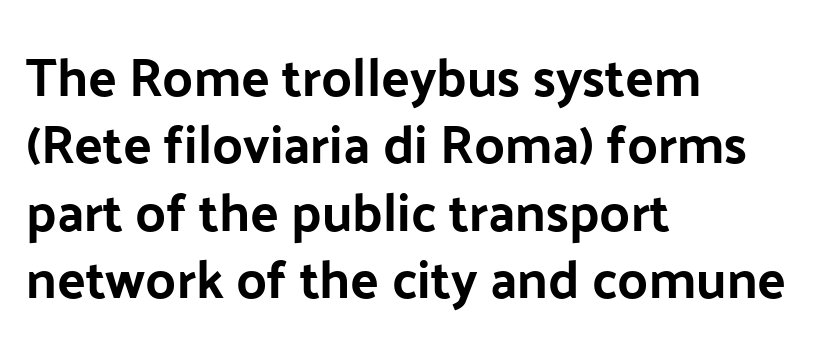
The image shows 53 px sans-serif type, upright; set left-aligned, normal line spacing (1.27x), normal letter spacing, not underlined; low stroke contrast and a medium x-height.
